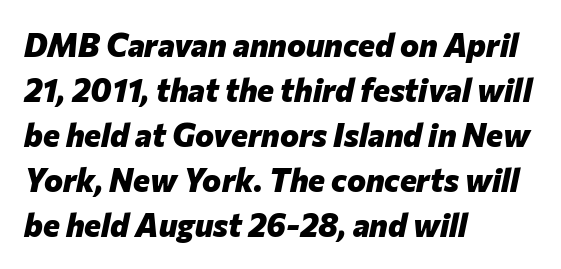
The image shows 32 px heavy type, italic (leaning right); set left-aligned, normal line spacing (1.41x), normal letter spacing, not underlined; low stroke contrast and a medium x-height.
